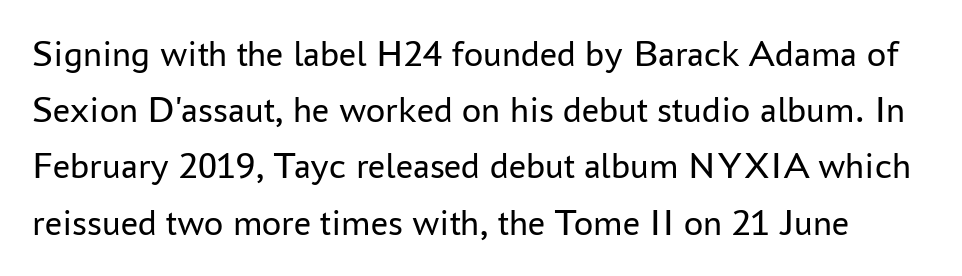
{"serif": "no", "italic": "no", "bold": "no", "weight": "regular", "width": "normal", "stroke_contrast": "low", "x_height": "medium", "monospaced": "no", "underline": "no", "line_spacing": "normal", "line_spacing_ratio": 1.48, "letter_spacing": "normal", "letter_spacing_em": 0.0, "glyph_px": 38}
